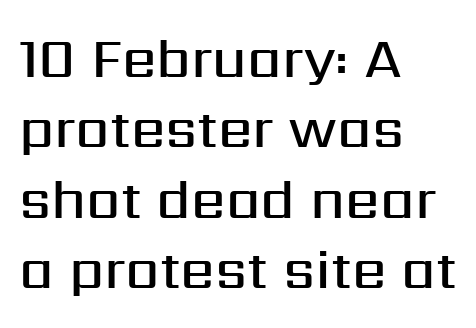
{"serif": "no", "italic": "no", "bold": "semi", "weight": "semibold", "width": "normal", "stroke_contrast": "medium", "x_height": "medium", "monospaced": "no", "underline": "no", "align": "left", "line_spacing": "normal", "line_spacing_ratio": 1.28, "letter_spacing": "normal", "letter_spacing_em": 0.0, "glyph_px": 55}
